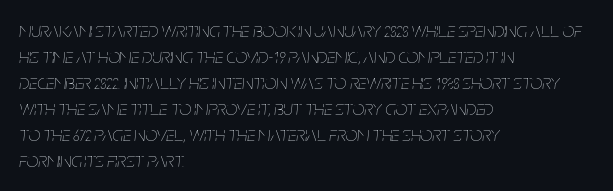
Q: Is the text bold? A: No.
Q: Is the text italic (slanted)? A: Yes, it leans right by about 5 degrees.
Q: Is the text underlined? A: No.
Q: How is the paragraph aligned? A: Left-aligned.
Q: Is the spacing between letters normal or unusually wide? A: Normal.
